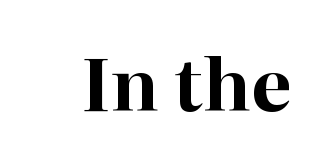
The face used here is proportionally spaced, like ordinary book or web type. Descender tails drop into unmarked territory. A serif font was chosen for this passage. I'd describe the lettering as bold — thick and assertive. Spacing between characters is what you'd get straight out of the box.
